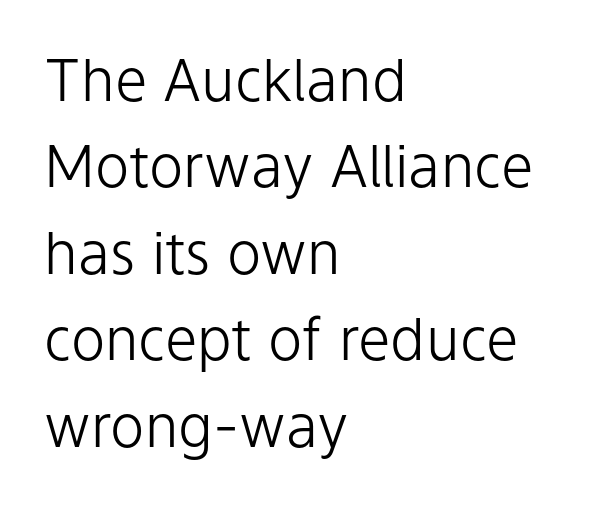
Vertically, the passage feels balanced, rows spaced as you'd expect. A typesetter would call this zero additional tracking. The lines in this sample share a left origin and differ only in where they stop. These glyphs show unthickened strokes, regular width or finer. The rendering shows plain stroke endings on the letterforms — a sans-serif design. The zone under the glyphs is completely vacant.
